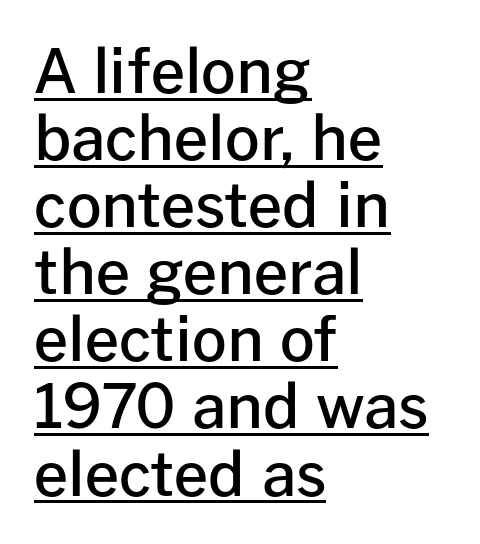
The image shows 61 px semibold sans-serif type, upright; set left-aligned, tight line spacing (1.1x), normal letter spacing, underlined; low stroke contrast and a medium x-height.
